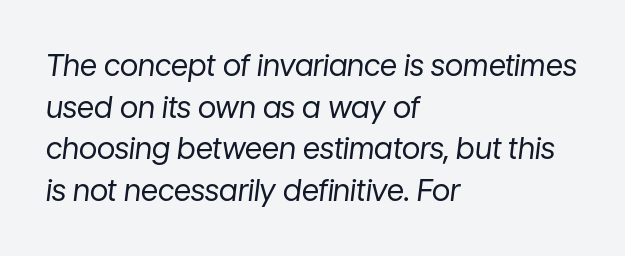
Q: Is the text bold? A: No.
Q: Is the text italic (slanted)? A: Yes, it leans right by about 7 degrees.
Q: Is the text underlined? A: No.
Q: How is the paragraph aligned? A: Left-aligned.
Q: Is the spacing between letters normal or unusually wide? A: Normal.
Q: Is the spacing between lines tight, normal or loose? A: Normal.
Q: Width (condensed, normal, or wide)? A: Normal.
Q: Stroke contrast? A: Low.
Q: x-height? A: Medium.
Q: Monospaced? A: No.
